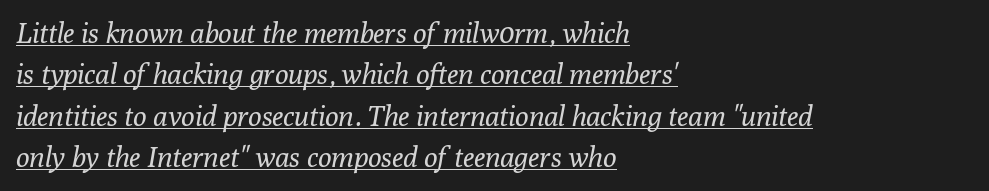
The image shows 28 px regular-weight serif type, italic (leaning right); set left-aligned, normal line spacing (1.48x), normal letter spacing, underlined; low stroke contrast and a medium x-height.
